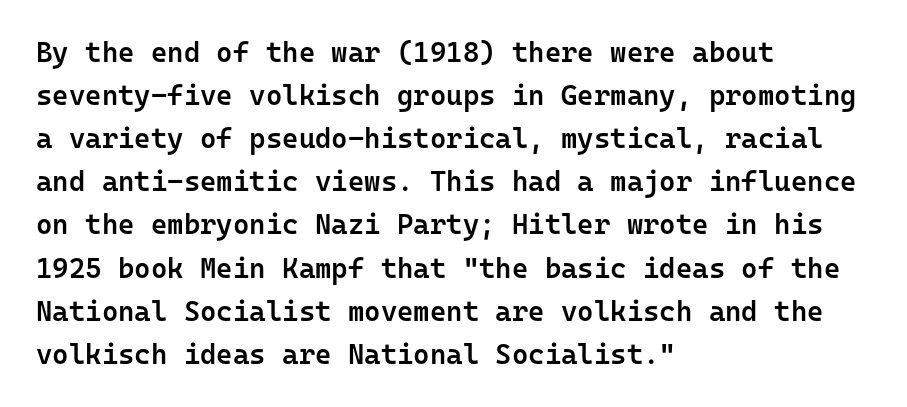
{"serif": "no", "italic": "no", "bold": "semi", "weight": "semibold", "width": "normal", "stroke_contrast": "low", "x_height": "medium", "monospaced": "yes", "underline": "no", "align": "left", "line_spacing": "normal", "line_spacing_ratio": 1.54, "letter_spacing": "normal", "letter_spacing_em": 0.0, "glyph_px": 28}
